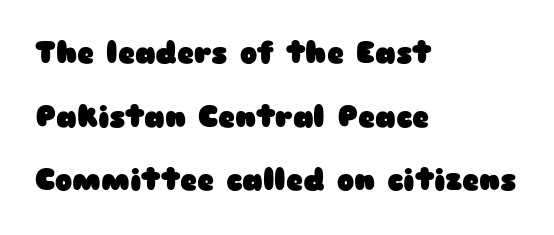
Q: Is the text bold? A: Yes.
Q: Is the text italic (slanted)? A: No, it is upright.
Q: Is the typeface a serif or a sans-serif typeface? A: Sans-serif.
Q: Is the text underlined? A: No.
Q: How is the paragraph aligned? A: Left-aligned.
Q: Is the spacing between letters normal or unusually wide? A: Normal.
Q: Is the spacing between lines tight, normal or loose? A: Loose.
Q: Width (condensed, normal, or wide)? A: Wide.
Q: Stroke contrast? A: Low.
Q: x-height? A: Medium.
Q: Monospaced? A: No.
